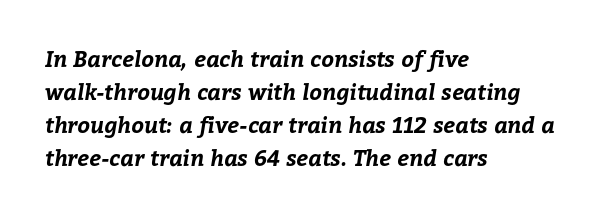
{"bold": "yes", "underline": "no", "align": "left", "line_spacing": "normal", "line_spacing_ratio": 1.5, "letter_spacing": "normal", "letter_spacing_em": 0.0, "glyph_px": 22}
